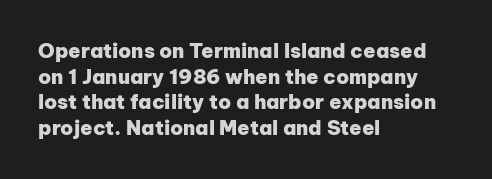
The letters stand straight up with perfectly vertical stems. The space directly below the letters is spotless. Letter spacing: default. Bold? Absolutely — the strokes are thick and heavy. The leading is moderate, giving the passage an even texture. The lines in this sample share a left origin and differ only in where they stop.
